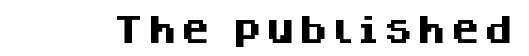
Character widths vary here, with narrow letters taking less room than wide ones. Nope, not italic — everything's standing straight. As a designer I'd log this as weight 700, bold. Lines of text with bare space underneath. The characters display no serif detailing; their extremities are plain.
